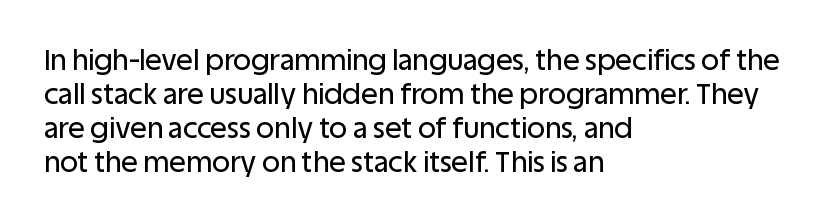
The image shows 28 px sans-serif type, upright; set left-aligned, line spacing 1.22x, normal letter spacing, not underlined; low stroke contrast and a large x-height.
